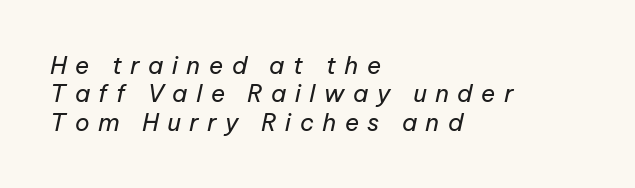
Q: Is the text bold? A: No.
Q: Is the text italic (slanted)? A: Yes, it leans right by about 12 degrees.
Q: Is the text underlined? A: No.
Q: How is the paragraph aligned? A: Left-aligned.
Q: Is the spacing between letters normal or unusually wide? A: Unusually wide.
